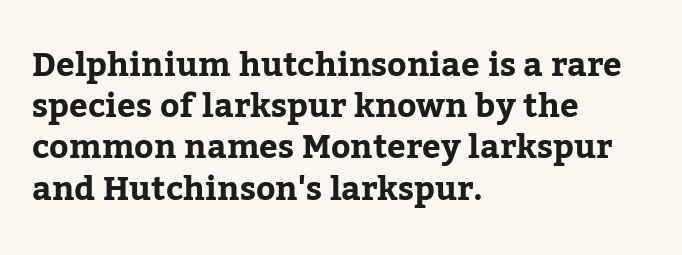
{"serif": "yes", "italic": "no", "width": "normal", "stroke_contrast": "low", "x_height": "medium", "monospaced": "no", "underline": "no", "align": "left", "line_spacing": "normal", "line_spacing_ratio": 1.25, "letter_spacing": "normal", "letter_spacing_em": 0.0, "glyph_px": 33}
